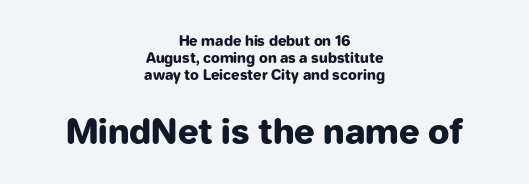
Q: Is the text bold? A: Yes.
Q: Is the text italic (slanted)? A: No, it is upright.
Q: Is the typeface a serif or a sans-serif typeface? A: Sans-serif.
Q: Is the text underlined? A: No.
Q: How is the paragraph aligned? A: Centered.
Q: Is the spacing between letters normal or unusually wide? A: Normal.
Q: Which block of text is set in a larger size, the first (top) or the second (bottom)? A: The second (bottom) one.
Q: Width (condensed, normal, or wide)? A: Normal.
Q: Stroke contrast? A: Low.
Q: x-height? A: Medium.
Q: Monospaced? A: No.
